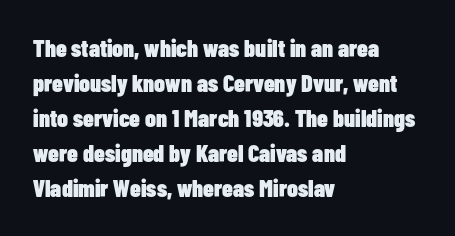
{"italic": "no", "bold": "yes", "underline": "no", "align": "left", "line_spacing": "normal", "line_spacing_ratio": 1.46, "letter_spacing": "normal", "letter_spacing_em": 0.0, "glyph_px": 24}
